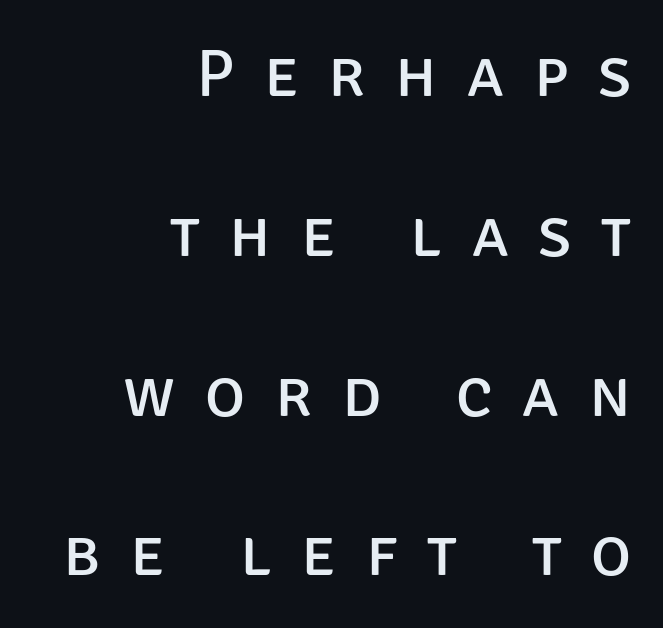
A clean baseline with only descenders dipping below it. A typesetter would label this face a sans. These lines have a slow, spaced-out rhythm from letter to letter. Each letter keeps its own natural width here, so spacing adapts to shape. Stems and bowls with no extra thickness — not bold.
